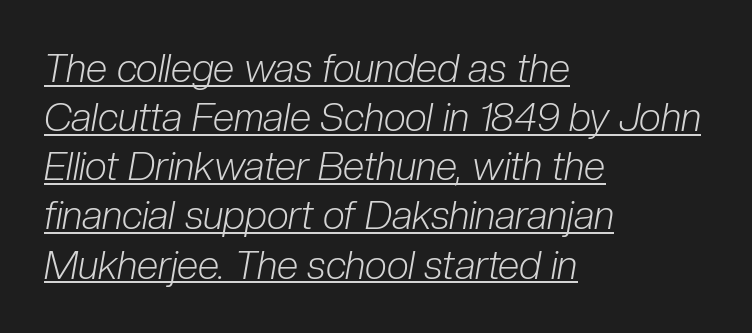
The tracking reads as untouched default to a designer's eye. The passage shown leans; its letterforms are oblique. The compositor pushed each line to the left boundary. Has an underline been added? It has. On a weight scale, this lands at 450 or below.
